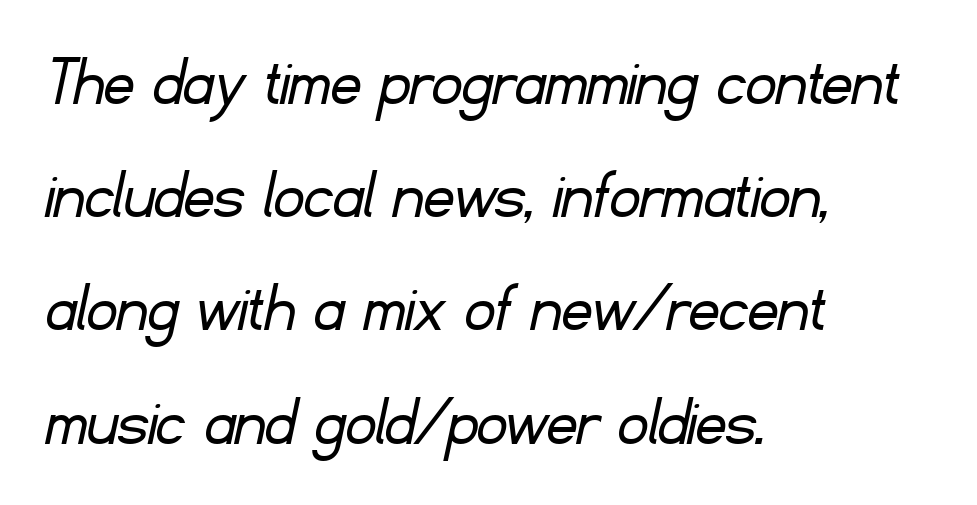
Compared with a centered layout, this one pins lines to the left instead. Baseline-to-baseline distance is the conventional proportion of letter height. Nope, no serifs anywhere on these letters. Varying glyph widths throughout — classic text-font behaviour.
